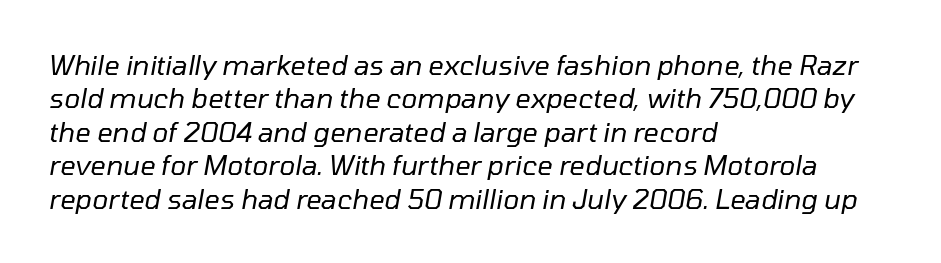
The image shows 27 px text type, italic (leaning right); set left-aligned, line spacing 1.24x, normal letter spacing, not underlined.
